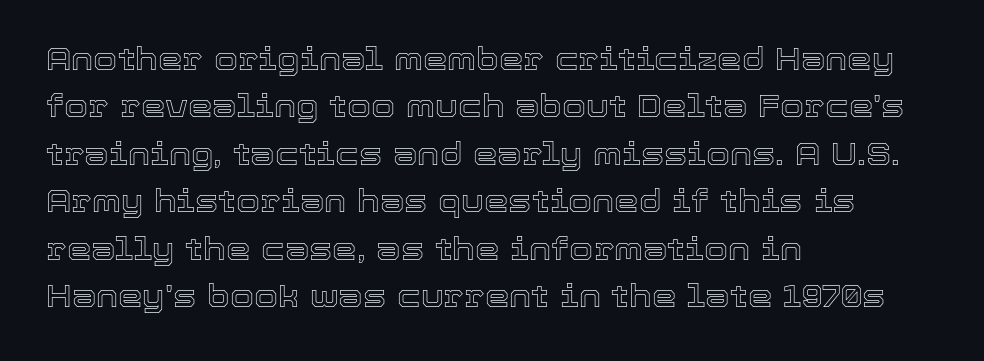
The image shows 31 px text type, upright; set left-aligned, normal line spacing (1.53x), normal letter spacing, not underlined; a medium x-height.
